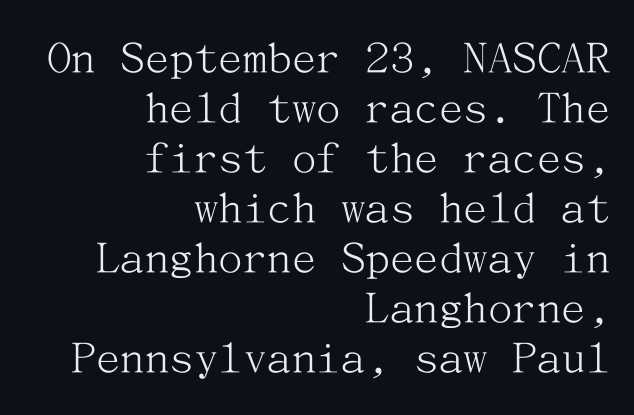
The image shows 49 px light serif type, upright; set right-aligned, tight line spacing (1.02x), normal letter spacing, not underlined; medium stroke contrast and a medium x-height.
